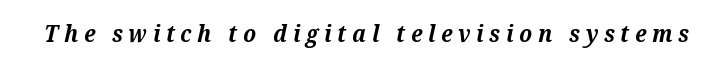
{"italic": "yes", "lean": "right", "slant_degrees": 12, "bold": "yes", "underline": "no", "letter_spacing": "wide", "letter_spacing_em": 0.24, "glyph_px": 24}
